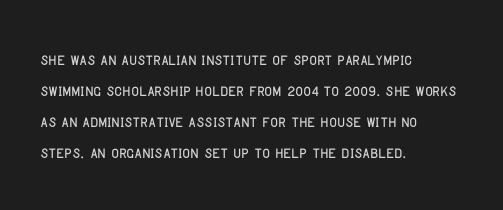
Q: Is the text italic (slanted)? A: No, it is upright.
Q: Is the text underlined? A: No.
Q: How is the paragraph aligned? A: Left-aligned.
Q: Is the spacing between letters normal or unusually wide? A: Normal.
Q: Is the spacing between lines tight, normal or loose? A: Normal.
